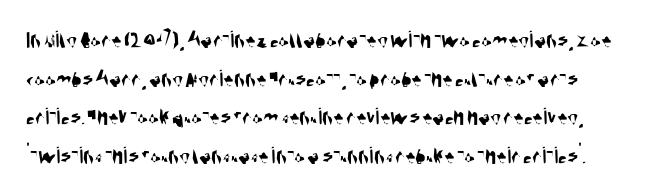
{"underline": "no", "line_spacing": "normal", "line_spacing_ratio": 1.55, "letter_spacing": "normal", "letter_spacing_em": 0.0, "glyph_px": 25}
